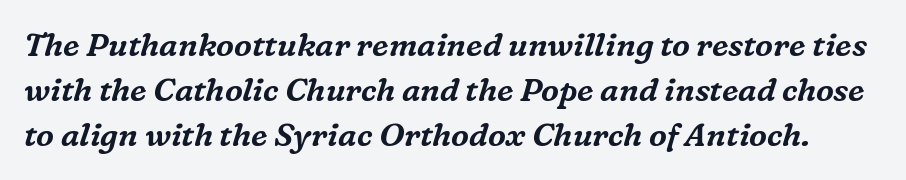
A serif font was chosen for this passage. Look at the tracking — it's just the regular setting, nothing added. In terms of leading, this rendering sits right in the middle. Think of a printed novel: that variable character pitch is what you see here.
